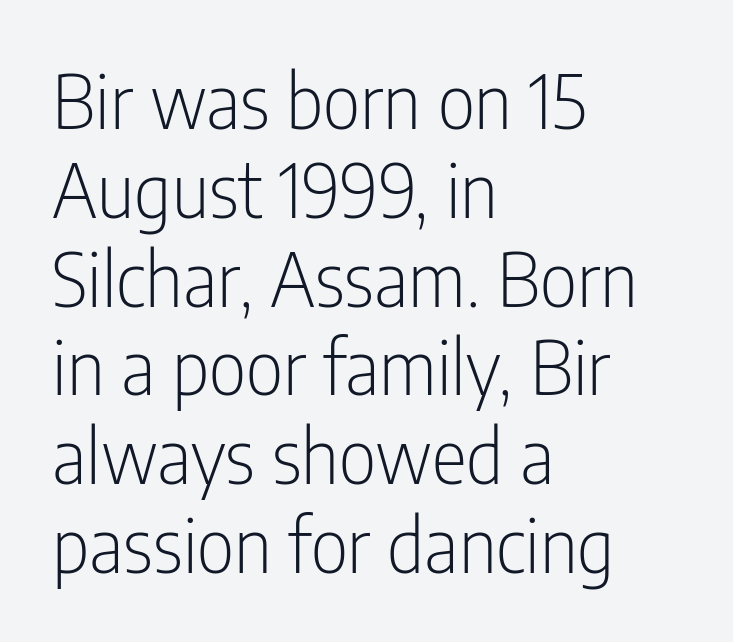
The image shows 74 px light, condensed sans-serif type, upright; set left-aligned, line spacing 1.2x, normal letter spacing, not underlined; low stroke contrast and a medium x-height.
